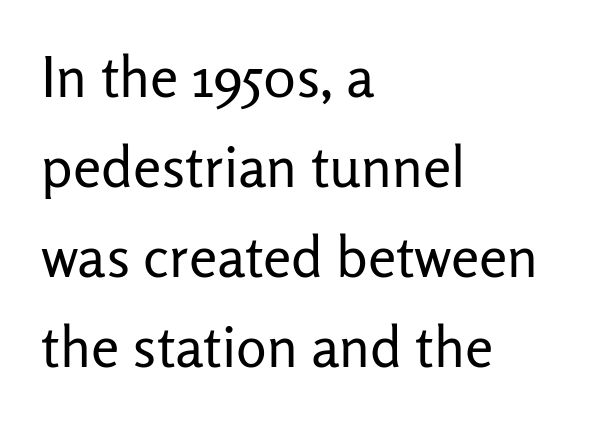
The image shows 57 px regular-weight sans-serif type, upright; set left-aligned, normal line spacing (1.58x), normal letter spacing, not underlined; low stroke contrast and a medium x-height.
